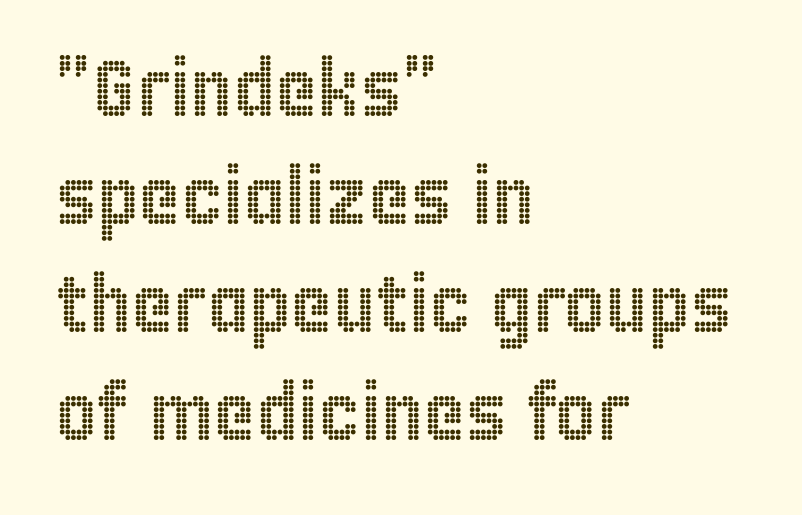
Each line starts at the same left margin while the right side varies. No extra tracking has been applied to these lines. The face used here is proportionally spaced, like ordinary book or web type. One glance says typical: line gaps are just what's usual.
